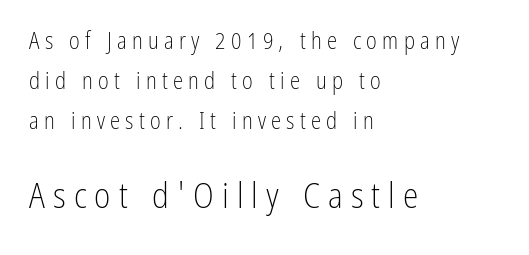
{"serif": "no", "italic": "no", "bold": "no", "weight": "light", "width": "condensed", "stroke_contrast": "low", "x_height": "medium", "monospaced": "no", "underline": "no", "align": "left", "line_spacing_ratio": 1.74, "letter_spacing": "wide", "letter_spacing_em": 0.23, "larger_block": "second", "size_ratio": 1.52, "glyph_px": 35}
